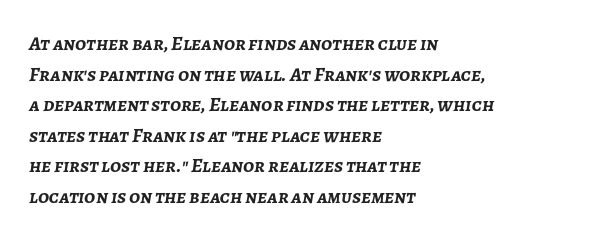
{"italic": "yes", "lean": "right", "slant_degrees": 7, "bold": "yes", "underline": "no", "align": "left", "line_spacing": "normal", "line_spacing_ratio": 1.53, "letter_spacing": "normal", "letter_spacing_em": 0.0, "glyph_px": 20}
